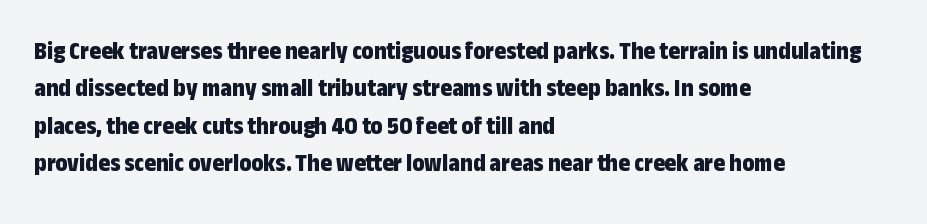
Baseline-to-baseline distance is the conventional proportion of letter height. The typesetter chose a ragged-right arrangement here. The zone under the glyphs is completely vacant. Typesetter's note: full bold, strokes at maximum text heaviness. In terms of posture, this sample is upright. The horizontal fit of the characters is conventional and even.
